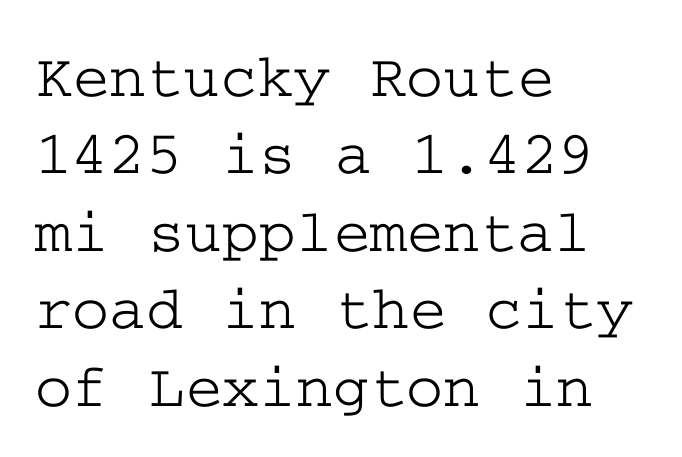
The image shows 63 px wide serif type, upright; set left-aligned, line spacing 1.23x, normal letter spacing, not underlined; low stroke contrast and a medium x-height.
